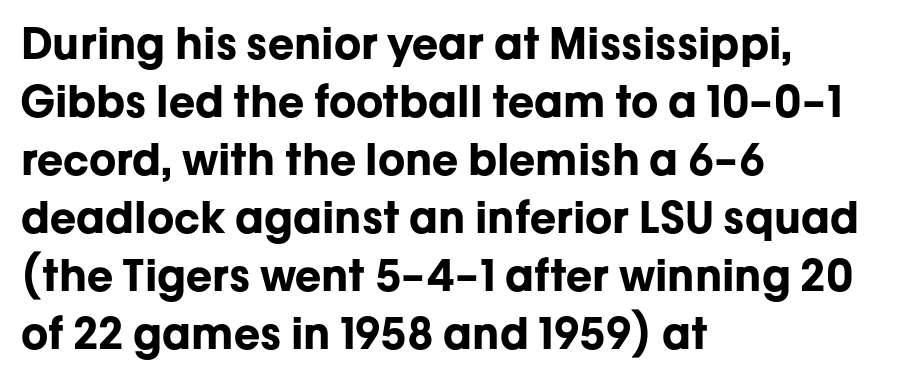
The image shows 43 px bold sans-serif type, upright; set left-aligned, normal line spacing (1.35x), normal letter spacing, not underlined; low stroke contrast and a medium x-height.
